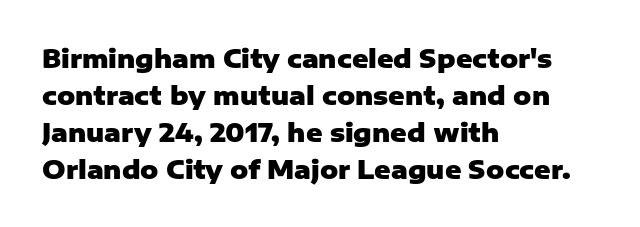
Q: Is the text bold? A: Yes.
Q: Is the text italic (slanted)? A: No, it is upright.
Q: Is the text underlined? A: No.
Q: How is the paragraph aligned? A: Left-aligned.
Q: Is the spacing between letters normal or unusually wide? A: Normal.
Q: Is the spacing between lines tight, normal or loose? A: Normal.
